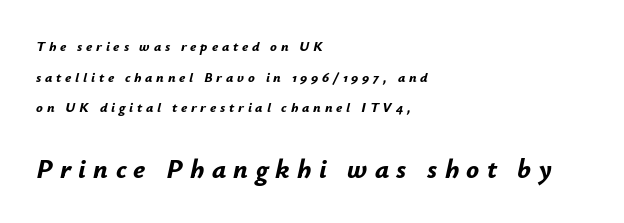
Q: Is the text bold? A: Yes.
Q: Is the text italic (slanted)? A: Yes, it leans right by about 12 degrees.
Q: Is the text underlined? A: No.
Q: How is the paragraph aligned? A: Left-aligned.
Q: Is the spacing between letters normal or unusually wide? A: Unusually wide.
Q: Is the spacing between lines tight, normal or loose? A: Loose.
Q: Which block of text is set in a larger size, the first (top) or the second (bottom)? A: The second (bottom) one.
